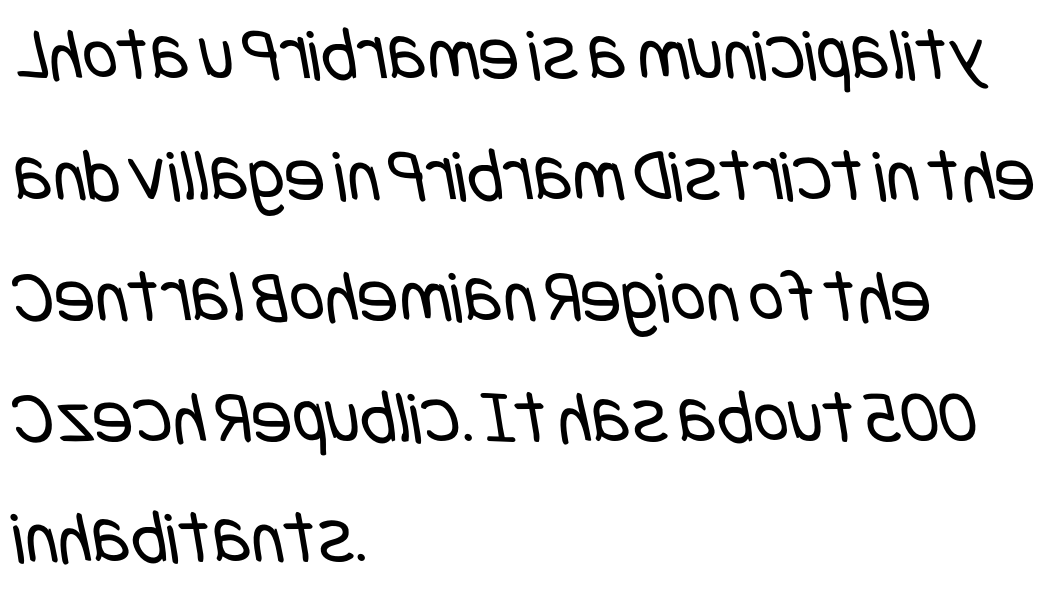
The image shows 76 px regular-weight, condensed sans-serif type; set left-aligned, normal line spacing (1.59x), normal letter spacing, not underlined; low stroke contrast and a large x-height.
